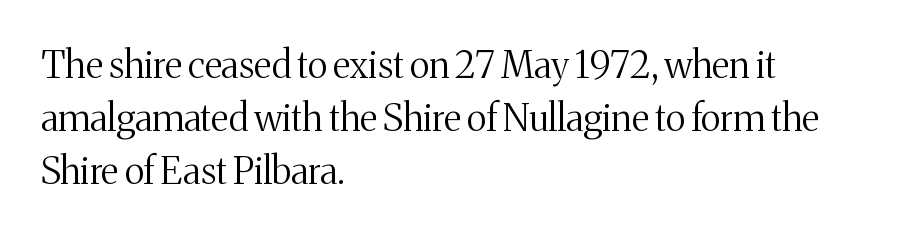
The image shows 37 px regular-weight serif type, upright; set left-aligned, normal line spacing (1.43x), normal letter spacing, not underlined; medium stroke contrast and a medium x-height.
